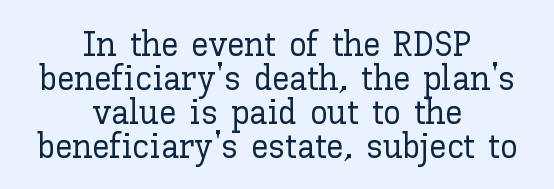
{"italic": "no", "width": "normal", "stroke_contrast": "low", "x_height": "medium", "monospaced": "no", "underline": "no", "align": "center", "line_spacing": "tight", "line_spacing_ratio": 0.97, "letter_spacing": "normal", "letter_spacing_em": 0.0, "glyph_px": 35}
